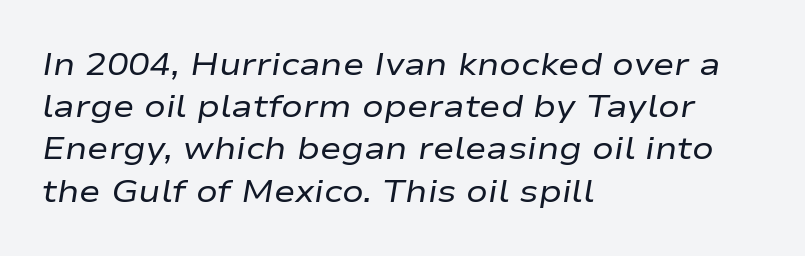
{"italic": "yes", "lean": "right", "slant_degrees": 9, "bold": "no", "weight": "regular", "width": "wide", "stroke_contrast": "low", "x_height": "medium", "monospaced": "no", "underline": "no", "align": "left", "line_spacing": "normal", "line_spacing_ratio": 1.32, "letter_spacing": "normal", "letter_spacing_em": 0.0, "glyph_px": 32}
